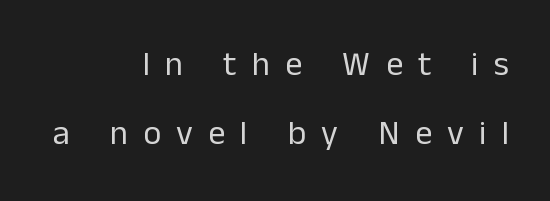
A great deal of white space separates one row of letters from the next. Italic: no, the glyphs are upright roman. The face looks like a standard text weight, possibly lighter. The letters are spread apart with noticeably loose tracking. The passage shown is typed in a proportional face where columns would drift.
